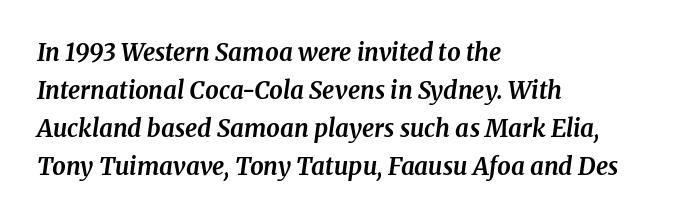
{"italic": "yes", "lean": "right", "slant_degrees": 8, "bold": "yes", "underline": "no", "align": "left", "line_spacing": "normal", "line_spacing_ratio": 1.59, "letter_spacing": "normal", "letter_spacing_em": 0.0, "glyph_px": 24}
